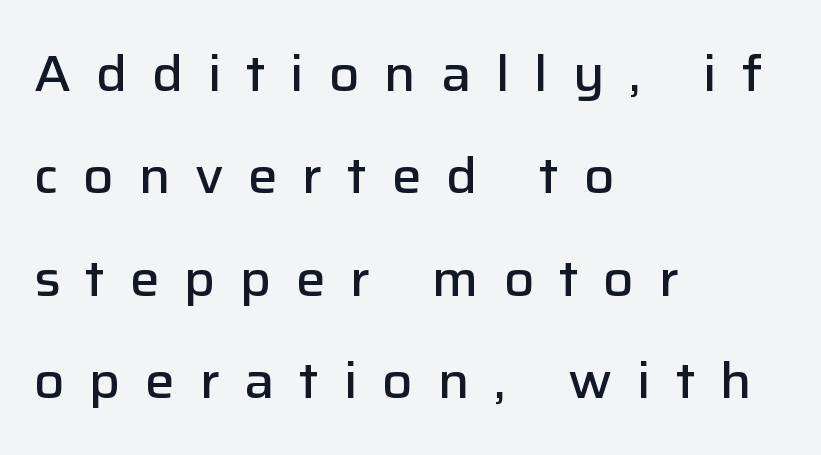
{"serif": "no", "italic": "no", "bold": "semi", "weight": "semibold", "width": "normal", "stroke_contrast": "low", "x_height": "medium", "monospaced": "no", "underline": "no", "align": "left", "line_spacing": "loose", "line_spacing_ratio": 2.05, "letter_spacing": "wide", "letter_spacing_em": 0.49, "glyph_px": 50}
